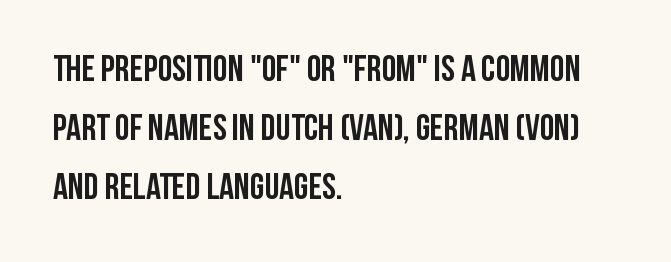
The image shows 37 px semibold, condensed sans-serif type, upright; set left-aligned, normal line spacing (1.59x), normal letter spacing, not underlined; low stroke contrast and a large x-height.
